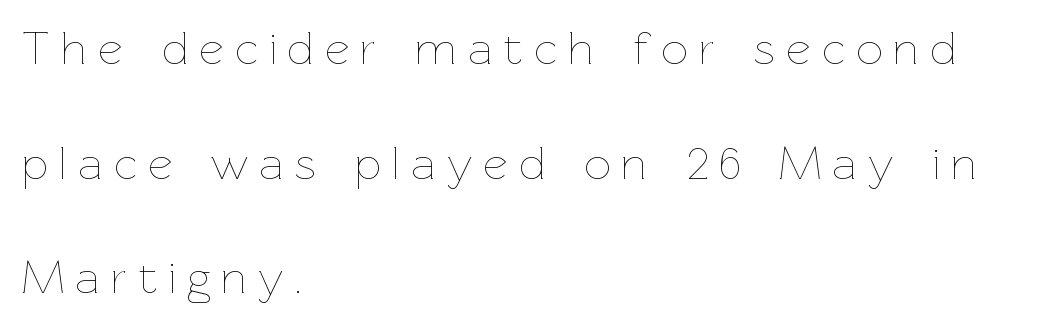
Do the characters align in a grid? No, the font is proportional. Posture: straight, roman, zero tilt. Underline: absent. These lines have a slow, spaced-out rhythm from letter to letter.
